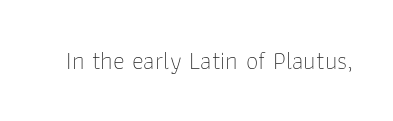
{"italic": "no", "bold": "no", "underline": "no", "letter_spacing": "normal", "letter_spacing_em": 0.0, "glyph_px": 25}
